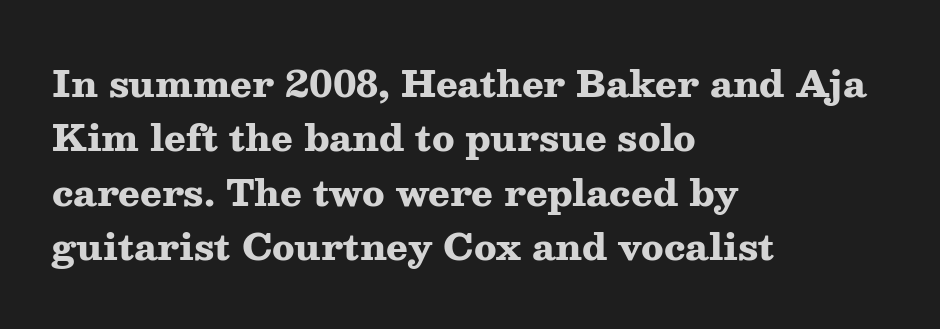
Q: Is the text bold? A: Yes.
Q: Is the text italic (slanted)? A: No, it is upright.
Q: Is the typeface a serif or a sans-serif typeface? A: Serif.
Q: Is the text underlined? A: No.
Q: How is the paragraph aligned? A: Left-aligned.
Q: Is the spacing between letters normal or unusually wide? A: Normal.
Q: Is the spacing between lines tight, normal or loose? A: Normal.
Q: Width (condensed, normal, or wide)? A: Wide.
Q: Stroke contrast? A: Medium.
Q: x-height? A: Medium.
Q: Monospaced? A: No.
